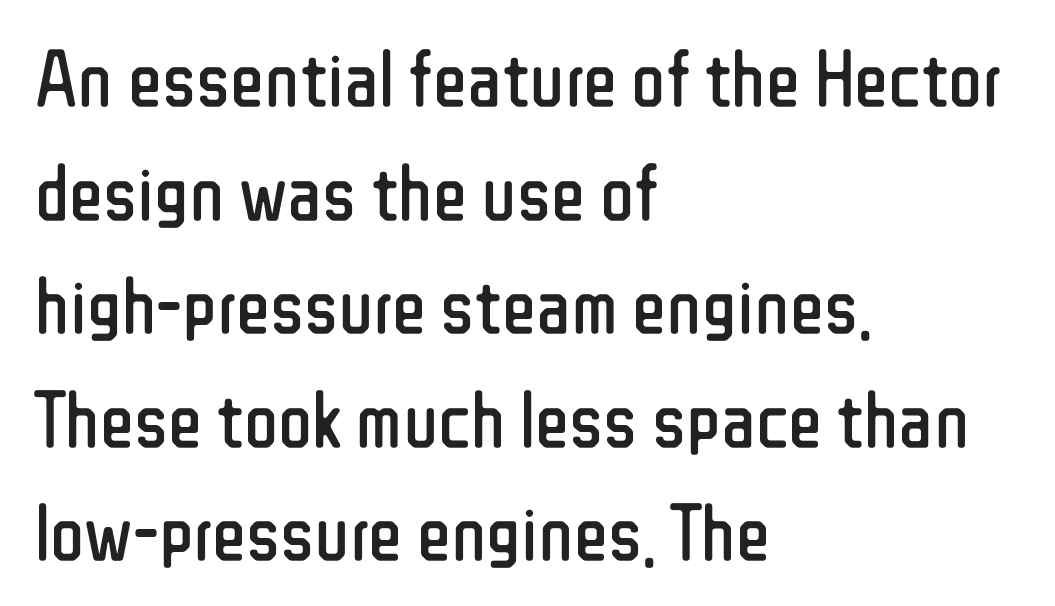
{"serif": "no", "italic": "no", "bold": "no", "weight": "regular", "width": "condensed", "stroke_contrast": "low", "x_height": "medium", "monospaced": "no", "underline": "no", "align": "left", "line_spacing": "normal", "line_spacing_ratio": 1.42, "letter_spacing": "normal", "letter_spacing_em": 0.0, "glyph_px": 80}
